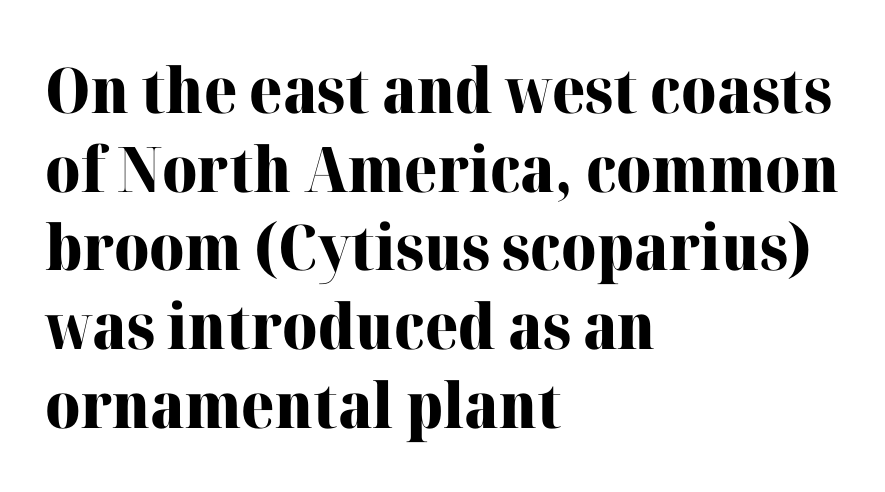
{"serif": "yes", "italic": "no", "bold": "yes", "weight": "heavy", "width": "normal", "stroke_contrast": "high", "x_height": "medium", "monospaced": "no", "underline": "no", "align": "left", "line_spacing": "normal", "line_spacing_ratio": 1.25, "letter_spacing": "normal", "letter_spacing_em": 0.0, "glyph_px": 63}
